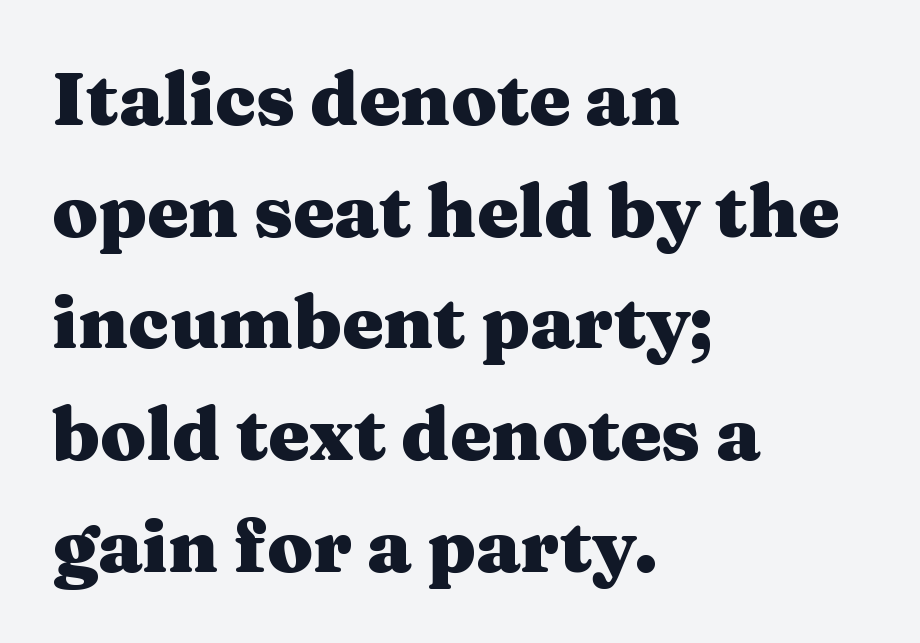
The image shows 74 px heavy, wide serif type, upright; set left-aligned, normal line spacing (1.51x), normal letter spacing, not underlined; medium stroke contrast and a medium x-height.
